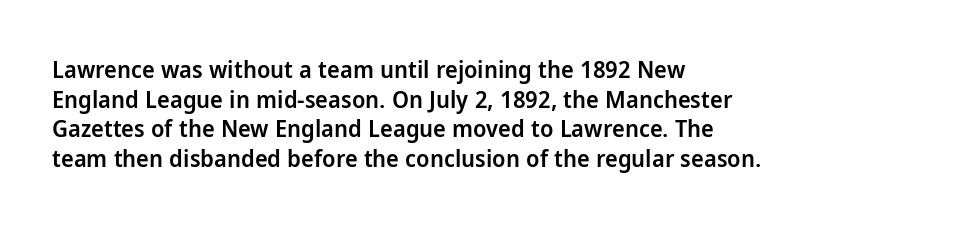
Q: Is the text bold? A: Semi-bold.
Q: Is the text italic (slanted)? A: No, it is upright.
Q: Is the text underlined? A: No.
Q: How is the paragraph aligned? A: Left-aligned.
Q: Is the spacing between letters normal or unusually wide? A: Normal.
